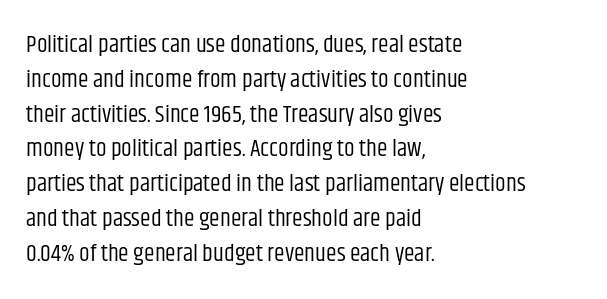
{"italic": "no", "bold": "no", "underline": "no", "align": "left", "line_spacing": "normal", "line_spacing_ratio": 1.45, "letter_spacing": "normal", "letter_spacing_em": 0.0, "glyph_px": 24}
